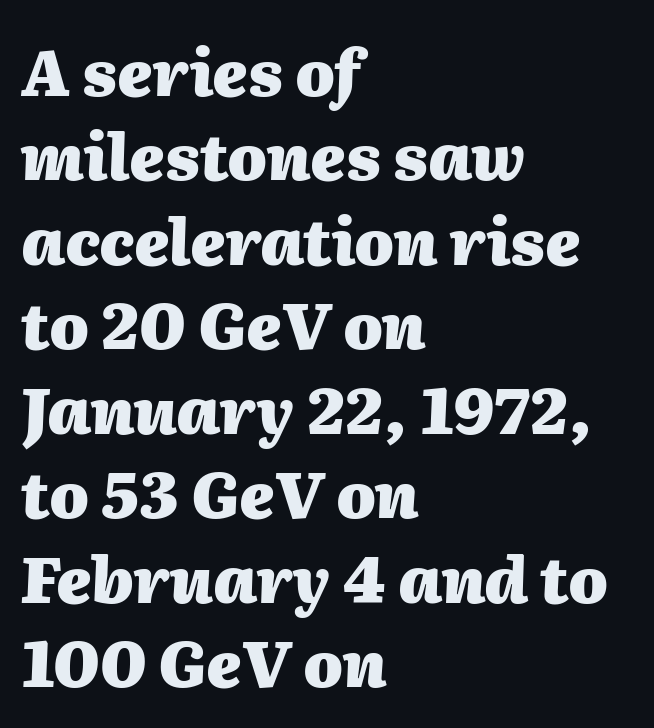
The image shows 63 px heavy type, italic (leaning right); set left-aligned, normal line spacing (1.34x), normal letter spacing, not underlined; medium stroke contrast and a medium x-height.
